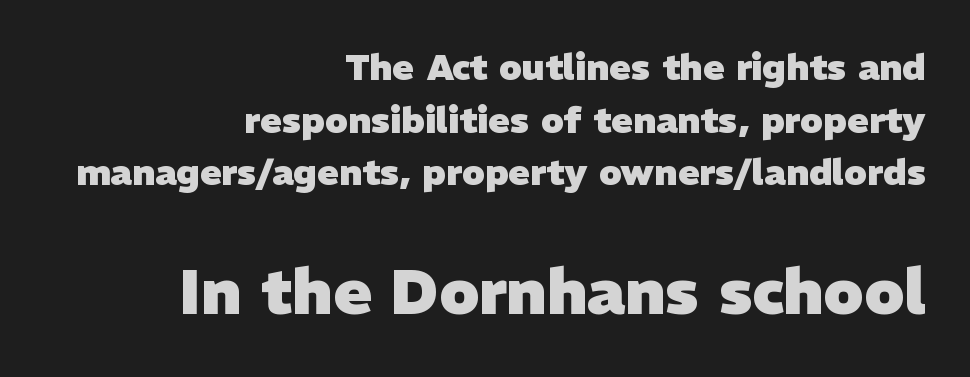
{"serif": "no", "bold": "yes", "weight": "heavy", "width": "normal", "stroke_contrast": "low", "x_height": "medium", "monospaced": "no", "underline": "no", "align": "right", "line_spacing": "normal", "line_spacing_ratio": 1.46, "letter_spacing": "normal", "letter_spacing_em": 0.0, "larger_block": "second", "size_ratio": 1.75, "glyph_px": 63}
